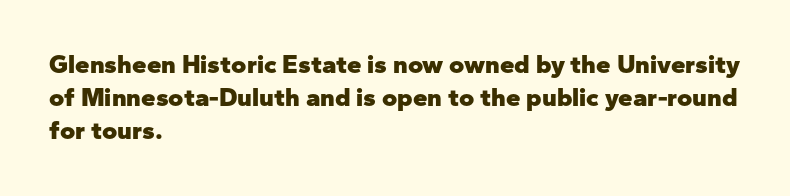
{"italic": "no", "bold": "yes", "underline": "no", "align": "left", "line_spacing": "normal", "line_spacing_ratio": 1.27, "letter_spacing": "normal", "letter_spacing_em": 0.0, "glyph_px": 26}
